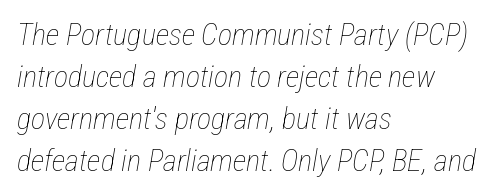
{"italic": "yes", "lean": "right", "slant_degrees": 12, "bold": "no", "weight": "thin", "width": "condensed", "stroke_contrast": "low", "x_height": "medium", "monospaced": "no", "underline": "no", "align": "left", "line_spacing": "normal", "line_spacing_ratio": 1.4, "letter_spacing": "normal", "letter_spacing_em": 0.0, "glyph_px": 30}
